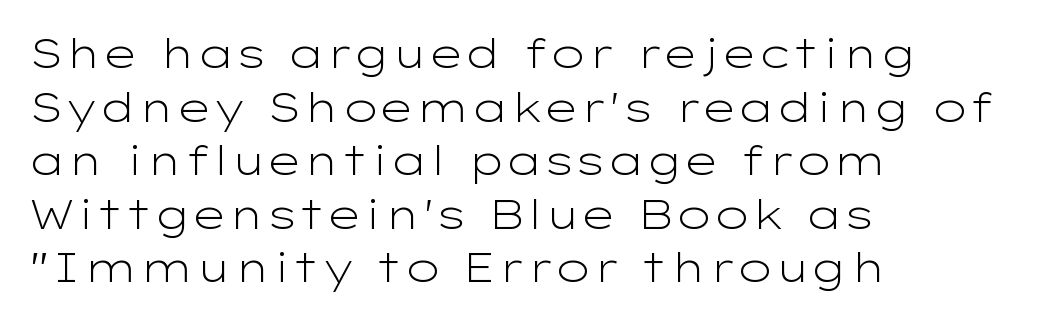
{"serif": "no", "italic": "no", "bold": "no", "weight": "light", "width": "wide", "stroke_contrast": "low", "x_height": "medium", "monospaced": "no", "underline": "no", "align": "left", "line_spacing": "normal", "line_spacing_ratio": 1.34, "letter_spacing": "normal", "letter_spacing_em": 0.0, "glyph_px": 40}
